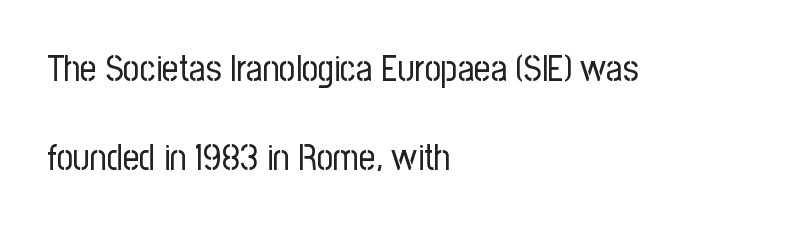
Q: Is the text bold? A: No.
Q: Is the text italic (slanted)? A: No, it is upright.
Q: Is the typeface a serif or a sans-serif typeface? A: Sans-serif.
Q: Is the text underlined? A: No.
Q: How is the paragraph aligned? A: Left-aligned.
Q: Is the spacing between letters normal or unusually wide? A: Normal.
Q: Is the spacing between lines tight, normal or loose? A: Loose.
Q: Width (condensed, normal, or wide)? A: Condensed.
Q: Stroke contrast? A: Low.
Q: x-height? A: Medium.
Q: Monospaced? A: No.
